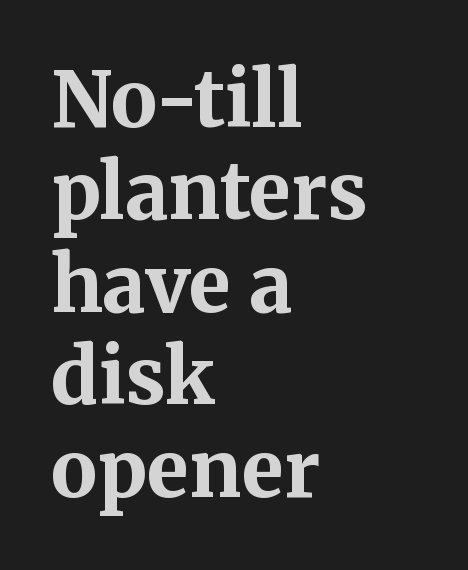
The lines are quadded left. Words appear dense and cohesive because spacing is normal. Think of a printed novel: that variable character pitch is what you see here. Plain, unruled lines of type.
